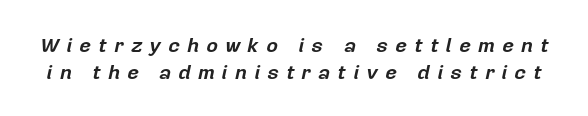
{"italic": "yes", "lean": "right", "slant_degrees": 12, "bold": "yes", "underline": "no", "line_spacing": "normal", "line_spacing_ratio": 1.34, "letter_spacing": "wide", "letter_spacing_em": 0.37, "glyph_px": 20}
